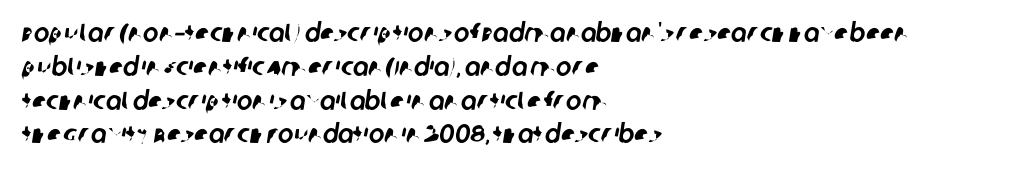
{"underline": "no", "align": "left", "line_spacing": "normal", "line_spacing_ratio": 1.3, "letter_spacing": "normal", "letter_spacing_em": 0.0, "glyph_px": 26}
